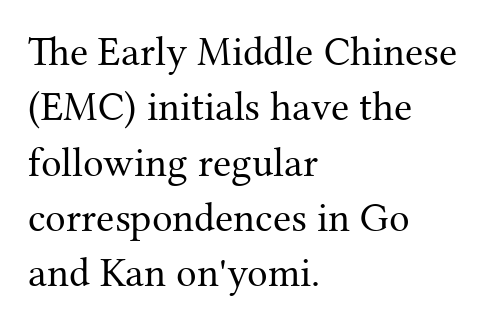
The image shows 41 px regular-weight serif type, upright; set left-aligned, normal line spacing (1.35x), normal letter spacing, not underlined; medium stroke contrast and a medium x-height.
